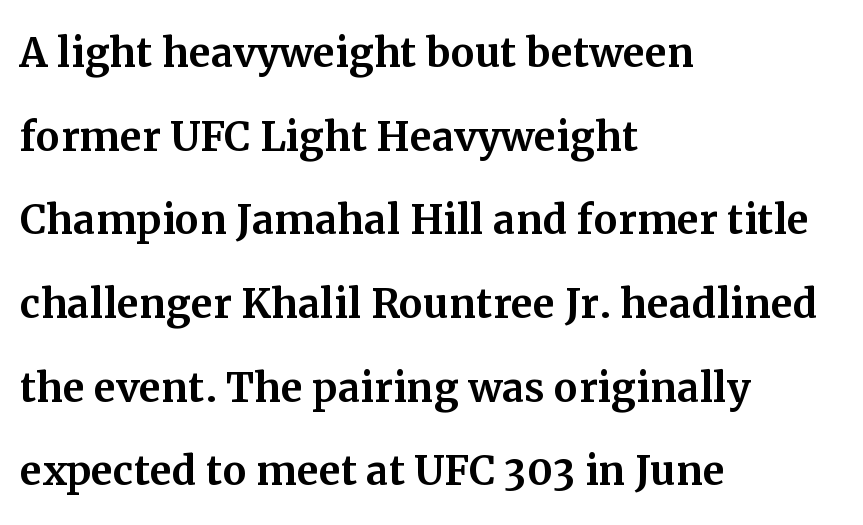
The image shows 54 px serif type, upright; set left-aligned, normal line spacing (1.55x), normal letter spacing, not underlined; medium stroke contrast and a medium x-height.
